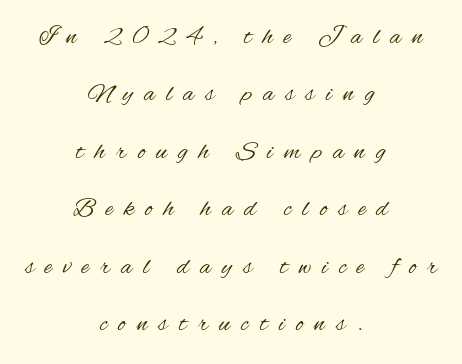
Compared with a typical body face, this is equally light or lighter still. The vertical gap from one line to the next is large. Spacing between characters has been opened up far beyond the box default. The rag falls on both sides of this text block equally.
